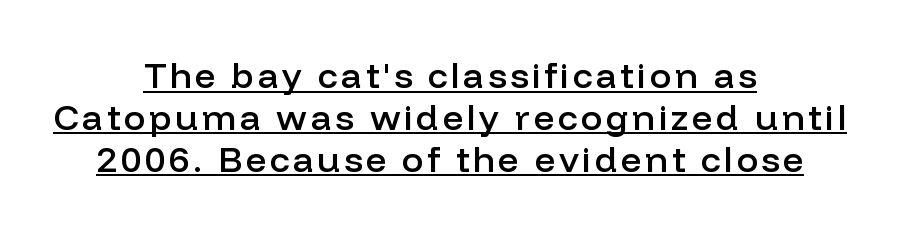
{"serif": "no", "italic": "no", "bold": "semi", "weight": "semibold", "width": "normal", "stroke_contrast": "low", "x_height": "medium", "monospaced": "no", "underline": "yes", "align": "center", "line_spacing_ratio": 1.16, "glyph_px": 36}
